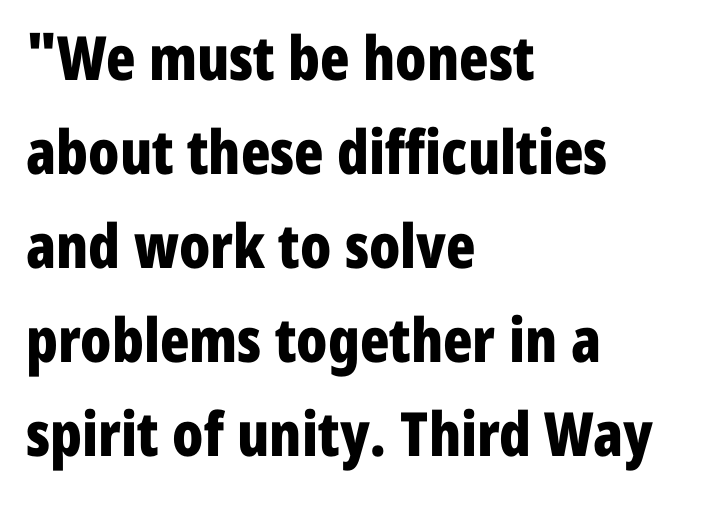
The characters look thick and weighty, a clear bold. The line-height multiplier appears to be the usual default. The specimen reads as upright at a glance. This is sans-serif lettering, the kind often seen on screens and signage. The type is set solid horizontally, with unmodified tracking. A classic flush-left, rag-right setting is used for this passage.
